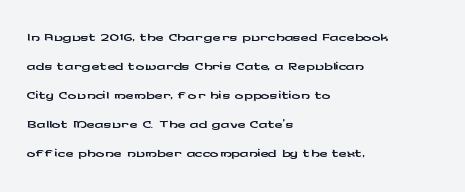
Q: Is the text italic (slanted)? A: No, it is upright.
Q: Is the text underlined? A: No.
Q: How is the paragraph aligned? A: Left-aligned.
Q: Is the spacing between letters normal or unusually wide? A: Normal.
Q: Is the spacing between lines tight, normal or loose? A: Normal.
